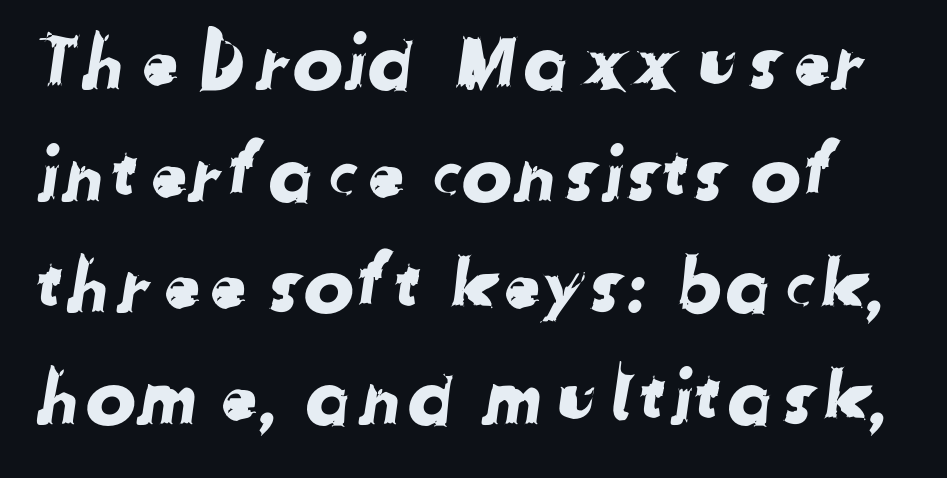
The string is rendered with underlining switched off. The face used here is proportionally spaced, like ordinary book or web type. In terms of letterspacing, this is plain default setting. Each letter's strokes conclude bluntly, with no projecting serifs.
